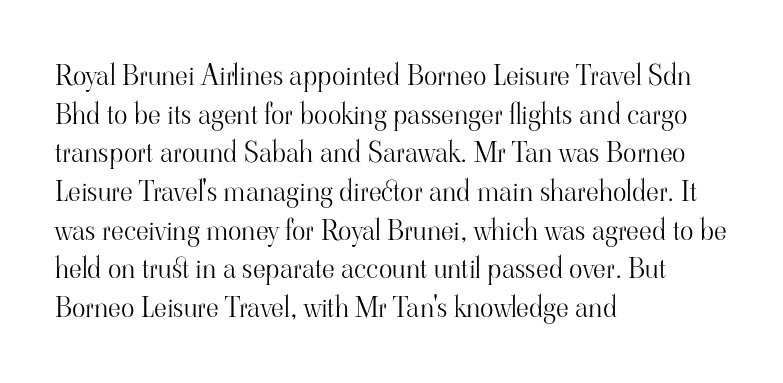
Q: Is the text bold? A: No.
Q: Is the text italic (slanted)? A: No, it is upright.
Q: Is the typeface a serif or a sans-serif typeface? A: Serif.
Q: Is the text underlined? A: No.
Q: How is the paragraph aligned? A: Left-aligned.
Q: Is the spacing between letters normal or unusually wide? A: Normal.
Q: Is the spacing between lines tight, normal or loose? A: Normal.
Q: Width (condensed, normal, or wide)? A: Normal.
Q: Stroke contrast? A: High.
Q: x-height? A: Small.
Q: Monospaced? A: No.
